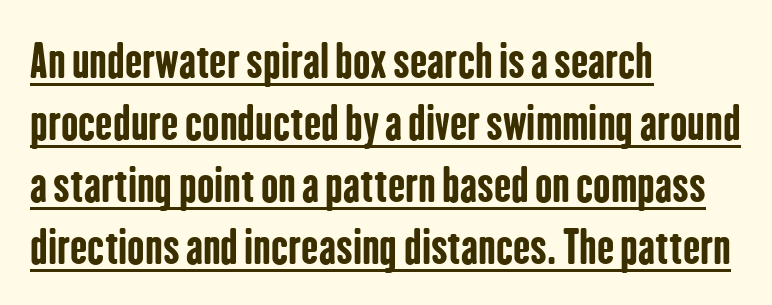
The image shows 46 px bold, condensed sans-serif type, upright; set left-aligned, normal line spacing (1.35x), normal letter spacing, underlined; low stroke contrast and a medium x-height.
